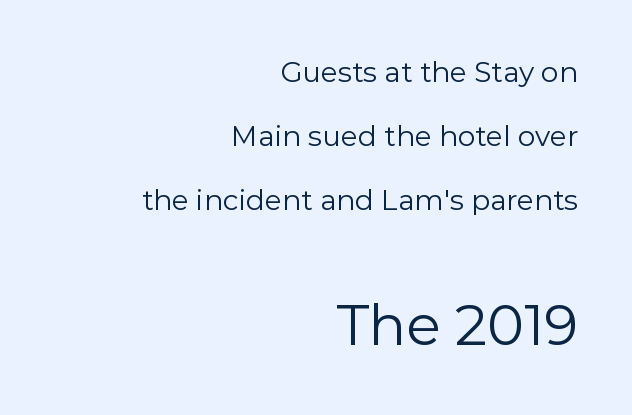
Q: Is the text bold? A: No.
Q: Is the text italic (slanted)? A: No, it is upright.
Q: Is the typeface a serif or a sans-serif typeface? A: Sans-serif.
Q: Is the text underlined? A: No.
Q: How is the paragraph aligned? A: Right-aligned.
Q: Is the spacing between letters normal or unusually wide? A: Normal.
Q: Is the spacing between lines tight, normal or loose? A: Loose.
Q: Which block of text is set in a larger size, the first (top) or the second (bottom)? A: The second (bottom) one.
Q: Width (condensed, normal, or wide)? A: Normal.
Q: Stroke contrast? A: Low.
Q: x-height? A: Medium.
Q: Monospaced? A: No.
